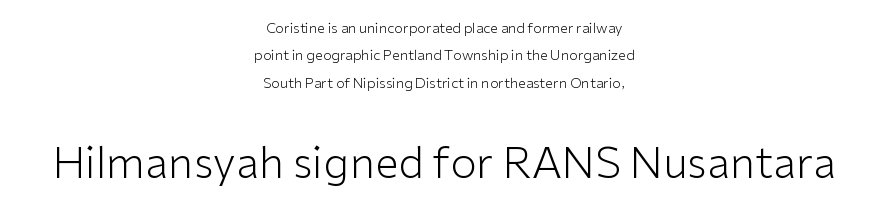
The image shows 43 px light sans-serif type, upright; set centered, loose line spacing (1.95x), normal letter spacing, not underlined; the second (bottom) block is 3.07x larger; low stroke contrast and a medium x-height.
